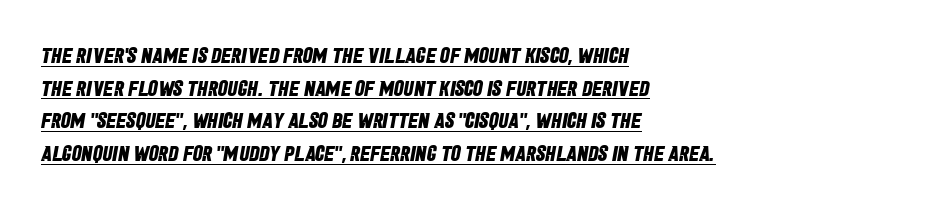
Glyph-to-glyph distance matches everyday printed text. Does the leading feel generous? No, just average. The face used here appears with an underline applied. In CSS terms this would be text-align: left. Stroke thickness is high; the sample reads as a true bold.
